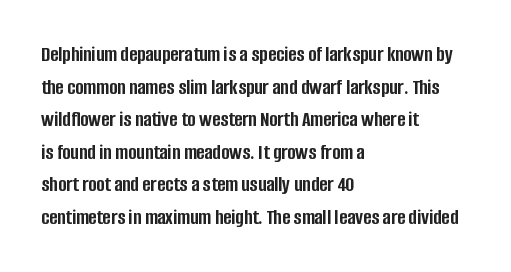
The letters stand straight up with perfectly vertical stems. Vertical spacing — default. Beneath every word, the page is bare. Typeset ragged right — the left edge is the straight one.
